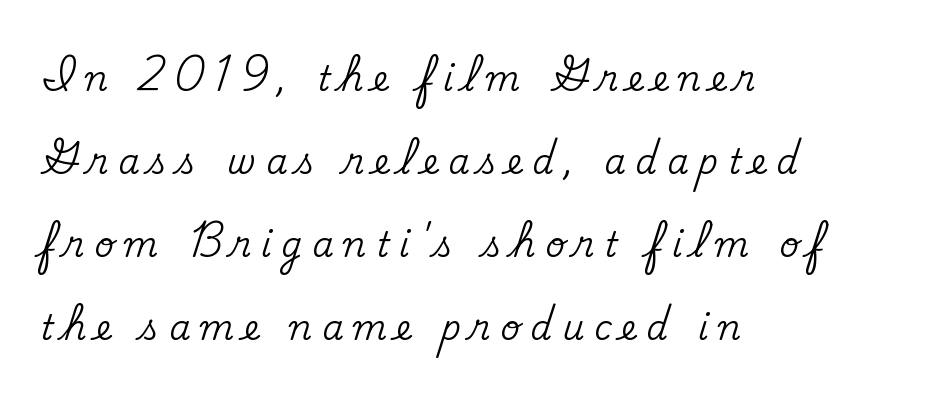
The image shows 34 px text type; set left-aligned, loose line spacing (2.44x), unusually wide letter spacing (+0.29 em), not underlined; medium stroke contrast and a small x-height.
